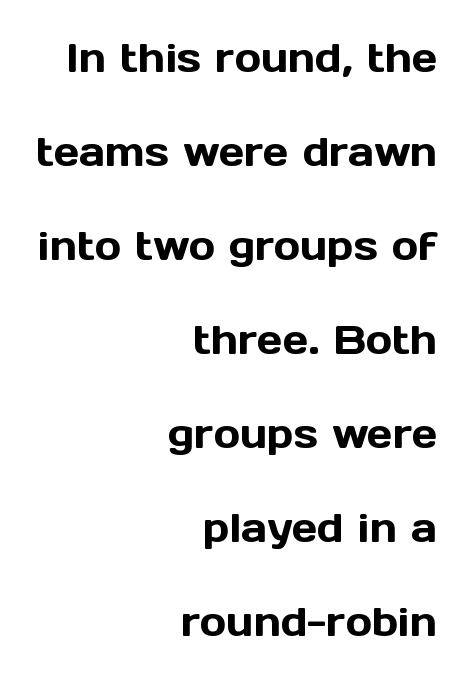
Horizontal alignment here is rightward, an uncommon choice for prose. The lettering stays uniformly vertical, giving the passage a roman look. This sample uses plain, unmodified letter spacing. This sample trades compactness for vertical openness between lines. Varying glyph widths throughout — classic text-font behaviour. The text was rendered using a sans face with plain stroke endings.
